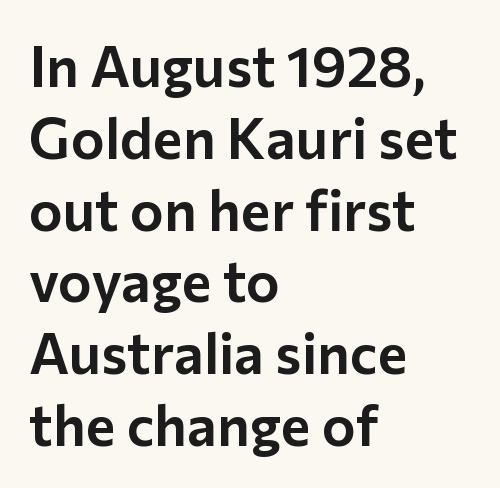
{"serif": "no", "italic": "no", "width": "normal", "stroke_contrast": "low", "x_height": "medium", "monospaced": "no", "underline": "no", "align": "left", "line_spacing": "normal", "line_spacing_ratio": 1.26, "letter_spacing": "normal", "letter_spacing_em": 0.0, "glyph_px": 57}
